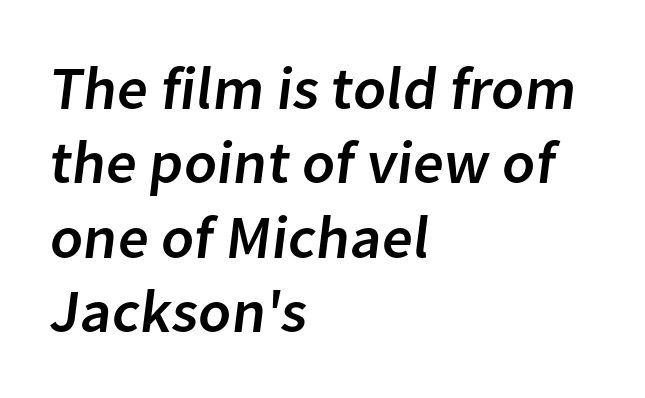
Q: Is the typeface a serif or a sans-serif typeface? A: Sans-serif.
Q: Is the text underlined? A: No.
Q: How is the paragraph aligned? A: Left-aligned.
Q: Is the spacing between letters normal or unusually wide? A: Normal.
Q: Width (condensed, normal, or wide)? A: Normal.
Q: Stroke contrast? A: Low.
Q: x-height? A: Medium.
Q: Monospaced? A: No.
